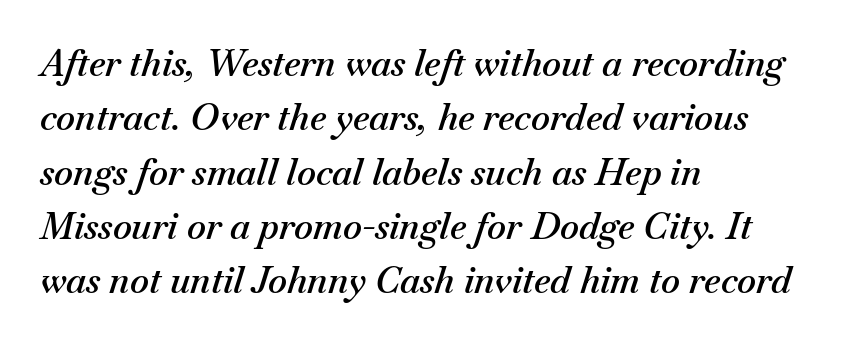
{"italic": "yes", "lean": "right", "slant_degrees": 18, "bold": "semi", "weight": "semibold", "width": "normal", "stroke_contrast": "medium", "x_height": "small", "monospaced": "no", "underline": "no", "align": "left", "line_spacing": "normal", "line_spacing_ratio": 1.51, "letter_spacing": "normal", "letter_spacing_em": 0.0, "glyph_px": 36}
